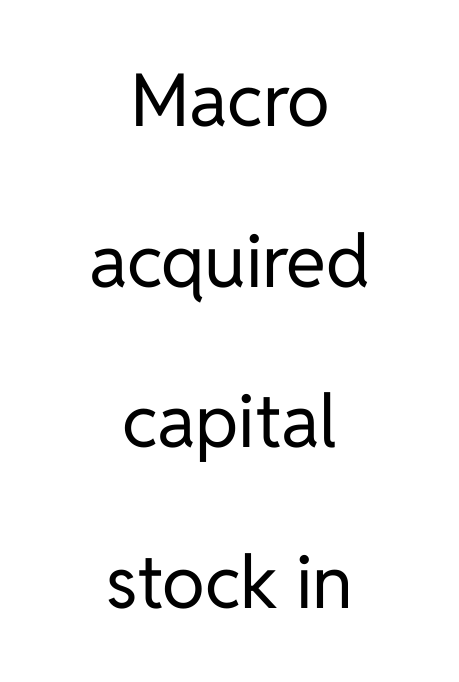
Q: Is the text bold? A: No.
Q: Is the text italic (slanted)? A: No, it is upright.
Q: Is the typeface a serif or a sans-serif typeface? A: Sans-serif.
Q: Is the text underlined? A: No.
Q: How is the paragraph aligned? A: Centered.
Q: Is the spacing between letters normal or unusually wide? A: Normal.
Q: Is the spacing between lines tight, normal or loose? A: Loose.
Q: Width (condensed, normal, or wide)? A: Normal.
Q: Stroke contrast? A: Low.
Q: x-height? A: Medium.
Q: Monospaced? A: No.
